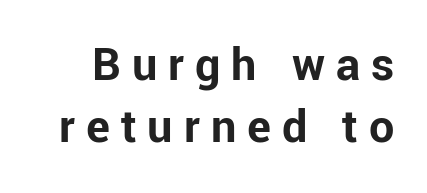
The image shows 50 px bold sans-serif type, upright; set line spacing 1.24x, unusually wide letter spacing (+0.22 em), not underlined; low stroke contrast and a medium x-height.
